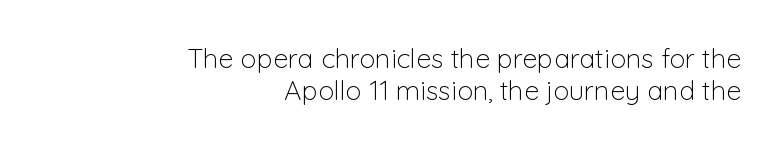
Q: Is the text bold? A: No.
Q: Is the text italic (slanted)? A: No, it is upright.
Q: Is the text underlined? A: No.
Q: How is the paragraph aligned? A: Right-aligned.
Q: Is the spacing between letters normal or unusually wide? A: Normal.
